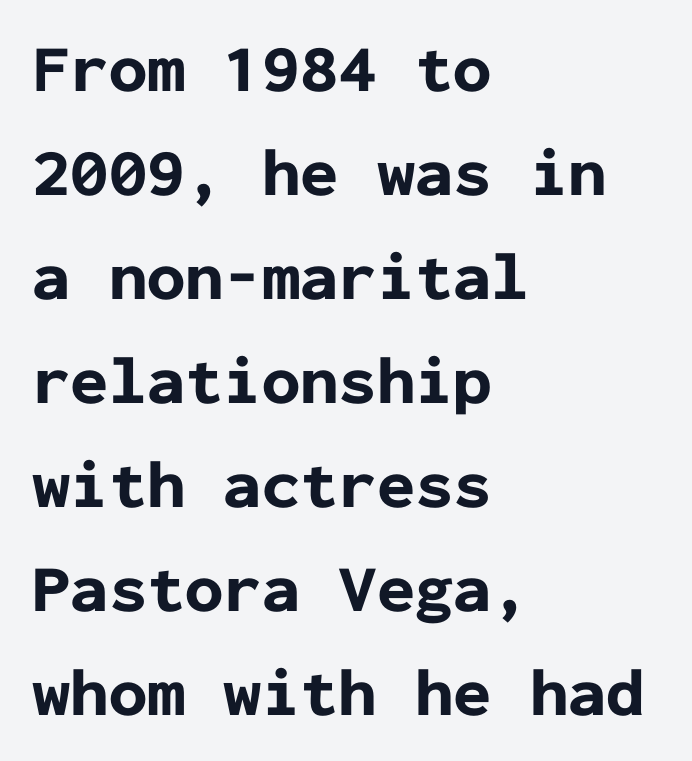
Q: Is the text bold? A: Yes.
Q: Is the text italic (slanted)? A: No, it is upright.
Q: Is the typeface a serif or a sans-serif typeface? A: Sans-serif.
Q: Is the text underlined? A: No.
Q: How is the paragraph aligned? A: Left-aligned.
Q: Is the spacing between letters normal or unusually wide? A: Normal.
Q: Is the spacing between lines tight, normal or loose? A: Normal.
Q: Width (condensed, normal, or wide)? A: Normal.
Q: Stroke contrast? A: Low.
Q: x-height? A: Medium.
Q: Monospaced? A: Yes.
